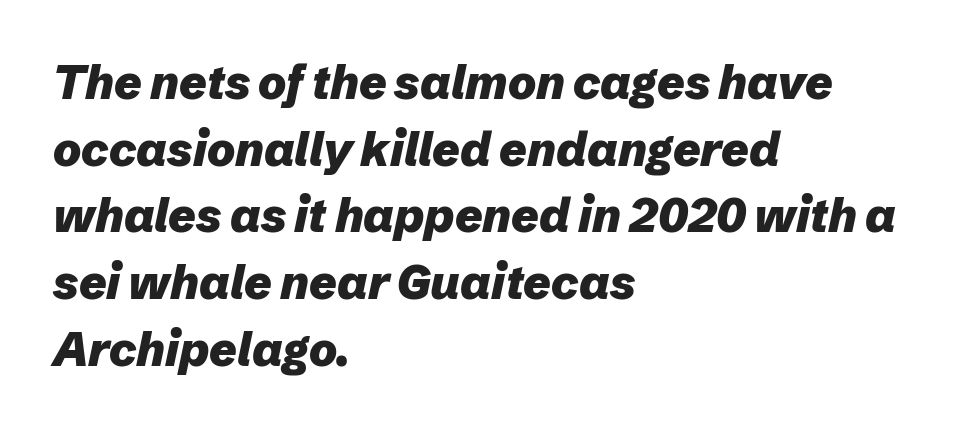
Q: Is the text bold? A: Yes.
Q: Is the text italic (slanted)? A: Yes, it leans right by about 12 degrees.
Q: Is the text underlined? A: No.
Q: How is the paragraph aligned? A: Left-aligned.
Q: Is the spacing between letters normal or unusually wide? A: Normal.
Q: Is the spacing between lines tight, normal or loose? A: Normal.
Q: Width (condensed, normal, or wide)? A: Normal.
Q: Stroke contrast? A: Low.
Q: x-height? A: Medium.
Q: Monospaced? A: No.
